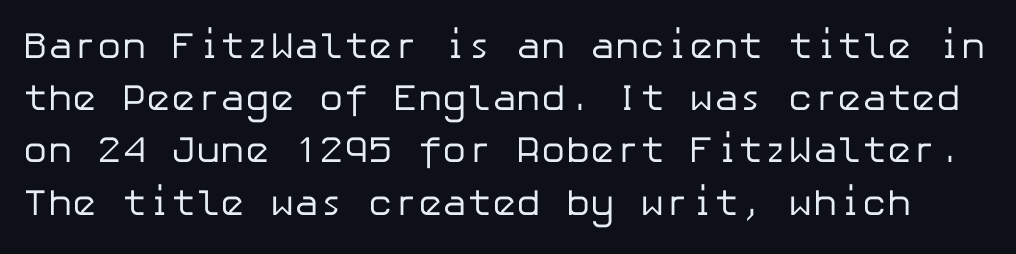
Q: Is the text bold? A: No.
Q: Is the text italic (slanted)? A: No, it is upright.
Q: Is the typeface a serif or a sans-serif typeface? A: Sans-serif.
Q: Is the text underlined? A: No.
Q: Is the spacing between letters normal or unusually wide? A: Normal.
Q: Is the spacing between lines tight, normal or loose? A: Normal.
Q: Width (condensed, normal, or wide)? A: Normal.
Q: Stroke contrast? A: Low.
Q: x-height? A: Medium.
